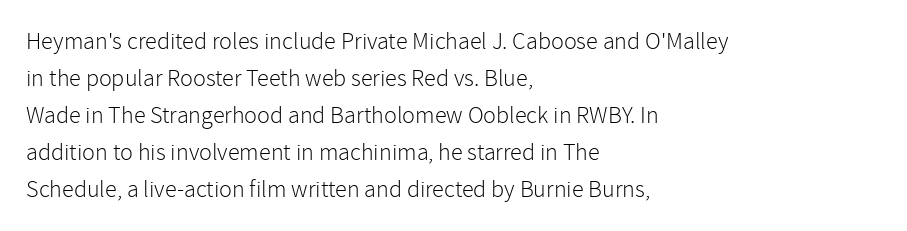
The image shows 24 px text type, upright; set left-aligned, normal line spacing (1.54x), normal letter spacing, not underlined.
